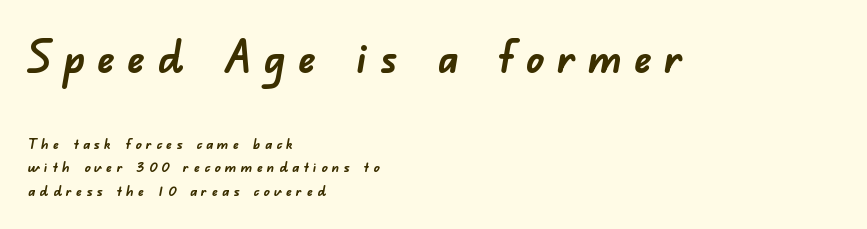
The image shows 44 px semibold sans-serif type; set left-aligned, normal line spacing (1.58x), unusually wide letter spacing (+0.28 em), not underlined; the first (top) block is 2.93x larger; low stroke contrast and a small x-height.
